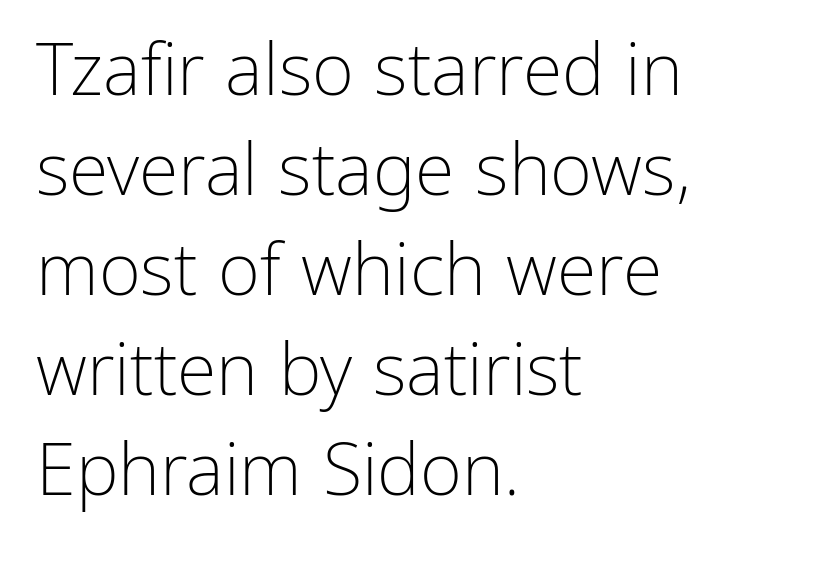
{"serif": "no", "italic": "no", "bold": "no", "weight": "light", "width": "normal", "stroke_contrast": "low", "x_height": "medium", "monospaced": "no", "underline": "no", "align": "left", "line_spacing": "normal", "line_spacing_ratio": 1.39, "letter_spacing": "normal", "letter_spacing_em": 0.0, "glyph_px": 72}
